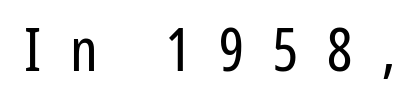
The image shows 61 px regular-weight, condensed sans-serif type, upright; set unusually wide letter spacing (+0.47 em), not underlined; low stroke contrast and a medium x-height.
